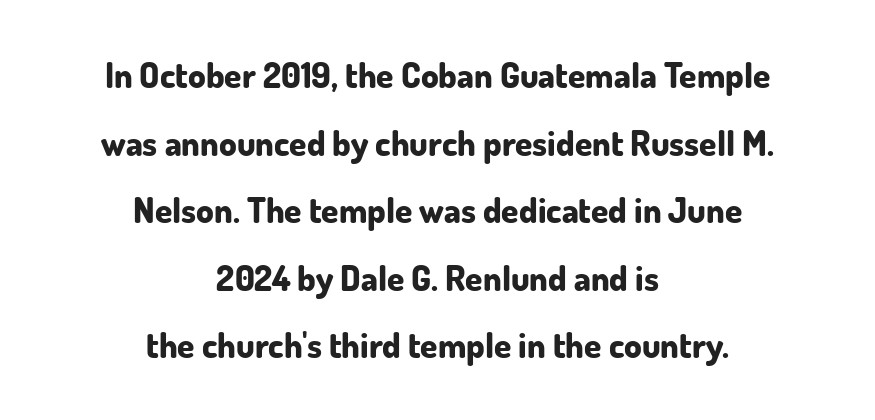
Q: Is the text bold? A: Yes.
Q: Is the text italic (slanted)? A: No, it is upright.
Q: Is the typeface a serif or a sans-serif typeface? A: Sans-serif.
Q: Is the text underlined? A: No.
Q: How is the paragraph aligned? A: Centered.
Q: Is the spacing between letters normal or unusually wide? A: Normal.
Q: Is the spacing between lines tight, normal or loose? A: Loose.
Q: Width (condensed, normal, or wide)? A: Normal.
Q: Stroke contrast? A: Low.
Q: x-height? A: Small.
Q: Monospaced? A: No.
